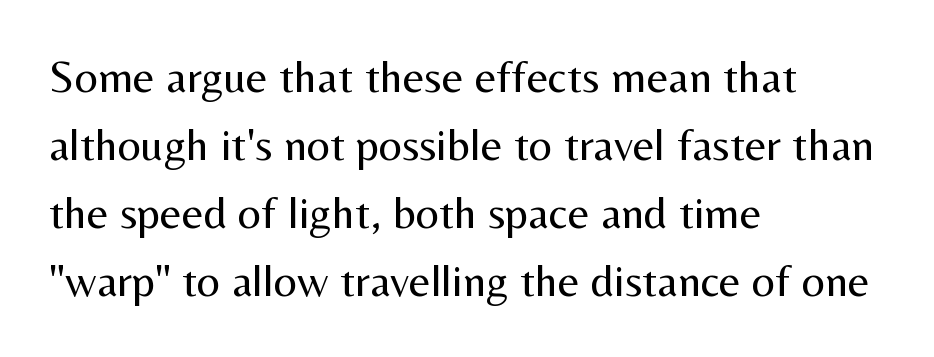
The image shows 46 px regular-weight sans-serif type, upright; set left-aligned, normal line spacing (1.48x), normal letter spacing, not underlined; medium stroke contrast and a medium x-height.
